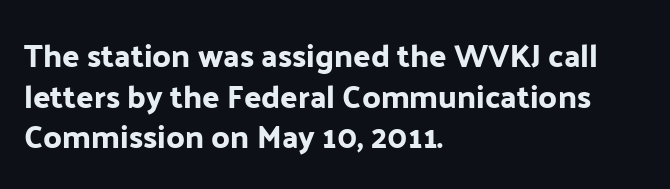
Q: Is the text italic (slanted)? A: No, it is upright.
Q: Is the typeface a serif or a sans-serif typeface? A: Sans-serif.
Q: Is the text underlined? A: No.
Q: How is the paragraph aligned? A: Left-aligned.
Q: Is the spacing between letters normal or unusually wide? A: Normal.
Q: Is the spacing between lines tight, normal or loose? A: Normal.
Q: Width (condensed, normal, or wide)? A: Normal.
Q: Stroke contrast? A: Low.
Q: x-height? A: Medium.
Q: Monospaced? A: No.
